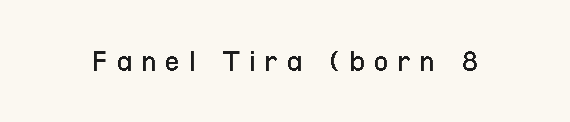
Q: Is the text bold? A: No.
Q: Is the text italic (slanted)? A: No, it is upright.
Q: Is the typeface a serif or a sans-serif typeface? A: Sans-serif.
Q: Is the text underlined? A: No.
Q: Is the spacing between letters normal or unusually wide? A: Unusually wide.
Q: Width (condensed, normal, or wide)? A: Condensed.
Q: Stroke contrast? A: Low.
Q: x-height? A: Medium.
Q: Monospaced? A: No.
